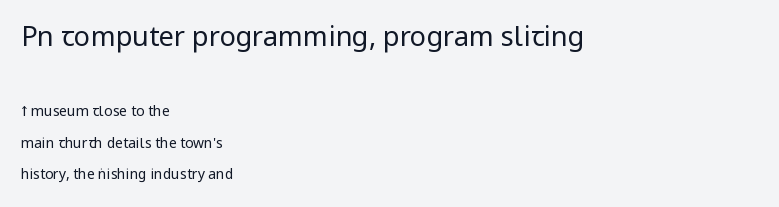
Q: Is the text bold? A: No.
Q: Is the text italic (slanted)? A: No, it is upright.
Q: Is the text underlined? A: No.
Q: How is the paragraph aligned? A: Left-aligned.
Q: Is the spacing between letters normal or unusually wide? A: Normal.
Q: Is the spacing between lines tight, normal or loose? A: Loose.
Q: Which block of text is set in a larger size, the first (top) or the second (bottom)? A: The first (top) one.
